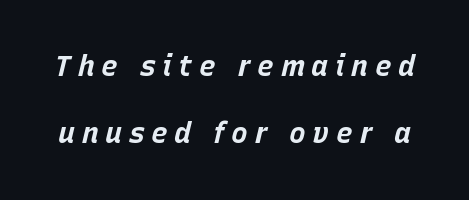
Q: Is the text bold? A: Yes.
Q: Is the text italic (slanted)? A: Yes, it leans right by about 15 degrees.
Q: Is the text underlined? A: No.
Q: Is the spacing between letters normal or unusually wide? A: Unusually wide.
Q: Is the spacing between lines tight, normal or loose? A: Loose.
Q: Width (condensed, normal, or wide)? A: Normal.
Q: Stroke contrast? A: Low.
Q: x-height? A: Large.
Q: Monospaced? A: No.
